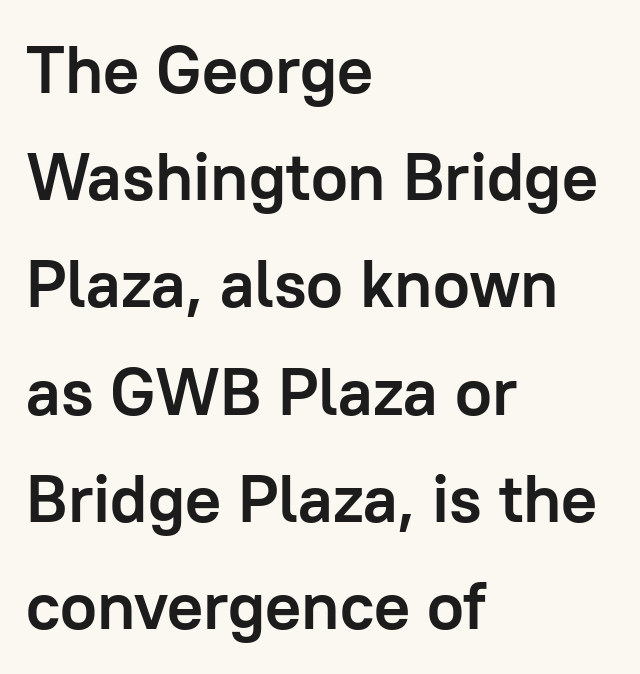
Q: Is the text bold? A: Yes.
Q: Is the text italic (slanted)? A: No, it is upright.
Q: Is the typeface a serif or a sans-serif typeface? A: Sans-serif.
Q: Is the text underlined? A: No.
Q: How is the paragraph aligned? A: Left-aligned.
Q: Is the spacing between letters normal or unusually wide? A: Normal.
Q: Is the spacing between lines tight, normal or loose? A: Normal.
Q: Width (condensed, normal, or wide)? A: Normal.
Q: Stroke contrast? A: Low.
Q: x-height? A: Medium.
Q: Monospaced? A: No.
